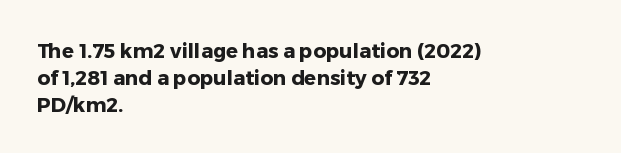
{"italic": "no", "bold": "yes", "underline": "no", "align": "left", "line_spacing": "normal", "line_spacing_ratio": 1.34, "letter_spacing": "normal", "letter_spacing_em": 0.0, "glyph_px": 20}
